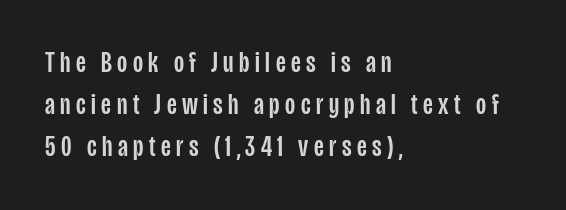
The image shows 29 px condensed sans-serif type, upright; set left-aligned, normal line spacing (1.45x), not underlined; low stroke contrast and a large x-height.
